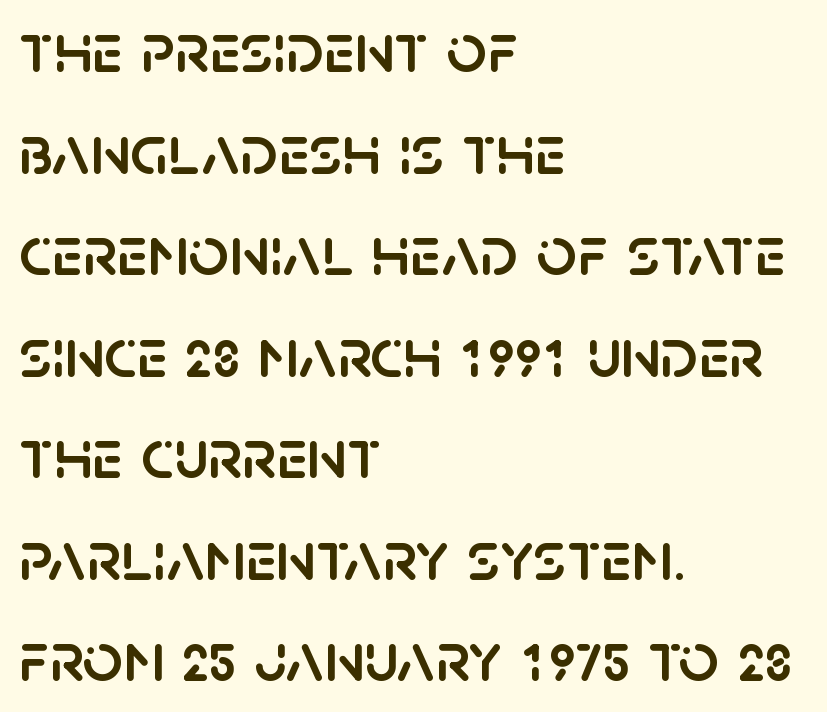
Q: Is the text italic (slanted)? A: No, it is upright.
Q: Is the typeface a serif or a sans-serif typeface? A: Sans-serif.
Q: Is the text underlined? A: No.
Q: How is the paragraph aligned? A: Left-aligned.
Q: Is the spacing between letters normal or unusually wide? A: Normal.
Q: Is the spacing between lines tight, normal or loose? A: Normal.
Q: Width (condensed, normal, or wide)? A: Normal.
Q: Stroke contrast? A: Low.
Q: x-height? A: Large.
Q: Monospaced? A: No.
